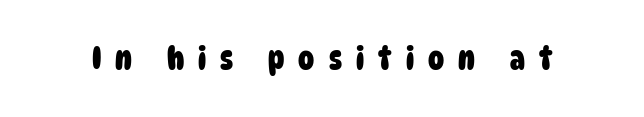
The image shows 32 px heavy, condensed sans-serif type; set unusually wide letter spacing (+0.44 em), not underlined; low stroke contrast and a large x-height.
